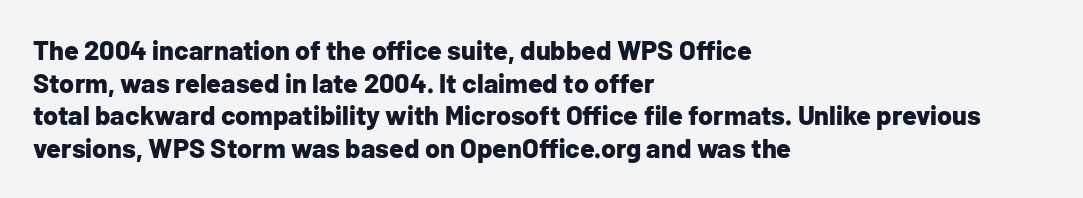
The image shows 27 px bold type, upright; set left-aligned, line spacing 1.21x, normal letter spacing, not underlined.
